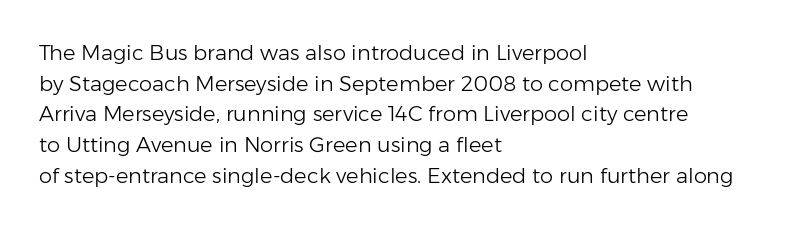
Q: Is the text bold? A: No.
Q: Is the text italic (slanted)? A: No, it is upright.
Q: Is the text underlined? A: No.
Q: How is the paragraph aligned? A: Left-aligned.
Q: Is the spacing between letters normal or unusually wide? A: Normal.
Q: Is the spacing between lines tight, normal or loose? A: Normal.
